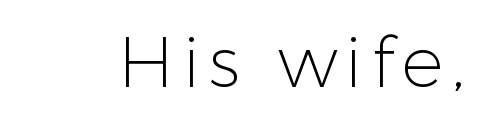
Q: Is the text bold? A: No.
Q: Is the text italic (slanted)? A: No, it is upright.
Q: Is the typeface a serif or a sans-serif typeface? A: Sans-serif.
Q: Is the text underlined? A: No.
Q: Width (condensed, normal, or wide)? A: Normal.
Q: Stroke contrast? A: Low.
Q: x-height? A: Medium.
Q: Monospaced? A: No.
